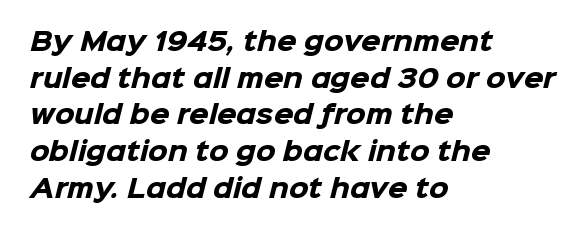
{"bold": "yes", "underline": "no", "align": "left", "line_spacing": "normal", "line_spacing_ratio": 1.47, "letter_spacing": "normal", "letter_spacing_em": 0.0, "glyph_px": 25}
